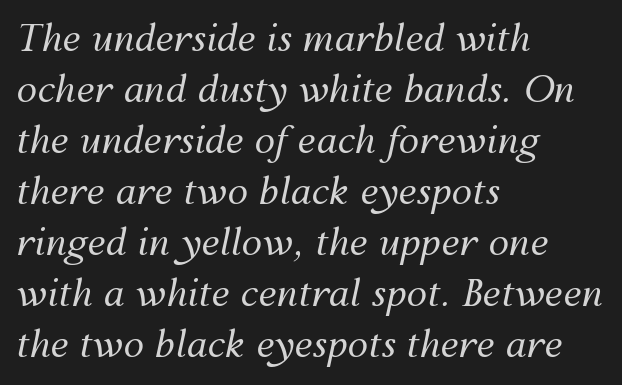
{"italic": "yes", "lean": "right", "slant_degrees": 12, "bold": "no", "weight": "regular", "width": "normal", "stroke_contrast": "medium", "x_height": "medium", "monospaced": "no", "underline": "no", "align": "left", "line_spacing": "normal", "line_spacing_ratio": 1.38, "letter_spacing": "normal", "letter_spacing_em": 0.0, "glyph_px": 37}
